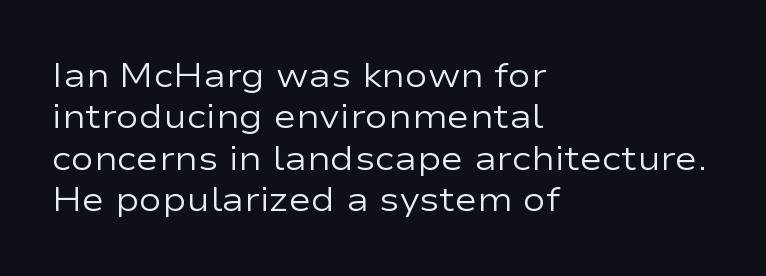
{"serif": "no", "italic": "no", "bold": "no", "weight": "regular", "width": "wide", "stroke_contrast": "low", "x_height": "medium", "monospaced": "no", "underline": "no", "align": "left", "line_spacing_ratio": 1.22, "letter_spacing": "normal", "letter_spacing_em": 0.0, "glyph_px": 34}
